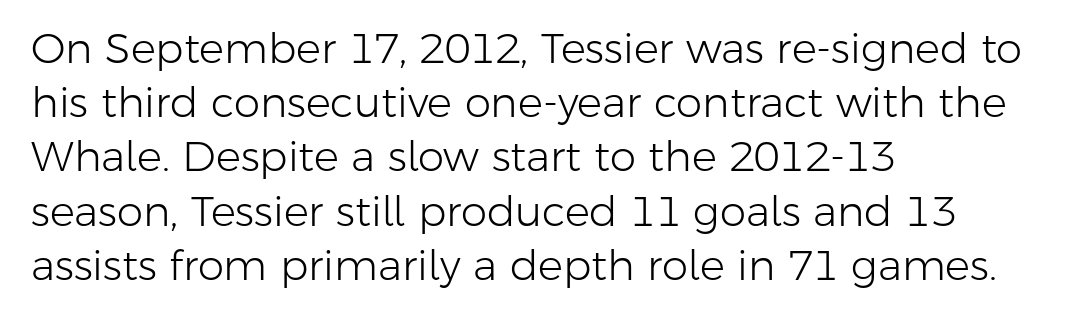
The image shows 42 px light sans-serif type, upright; set left-aligned, normal line spacing (1.29x), normal letter spacing, not underlined; low stroke contrast and a medium x-height.
